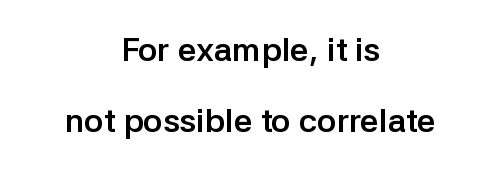
Does extra space separate the letters? No, they use regular spacing. Horizontally, the lines are justified to the midpoint only. The designer went with a sans here, leaving each stem footless. The rendering uses natural spacing where letterforms have individual widths.
